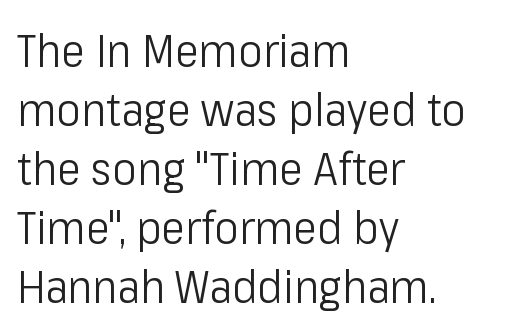
The image shows 46 px light, condensed sans-serif type, upright; set left-aligned, normal line spacing (1.28x), normal letter spacing, not underlined; low stroke contrast and a medium x-height.
